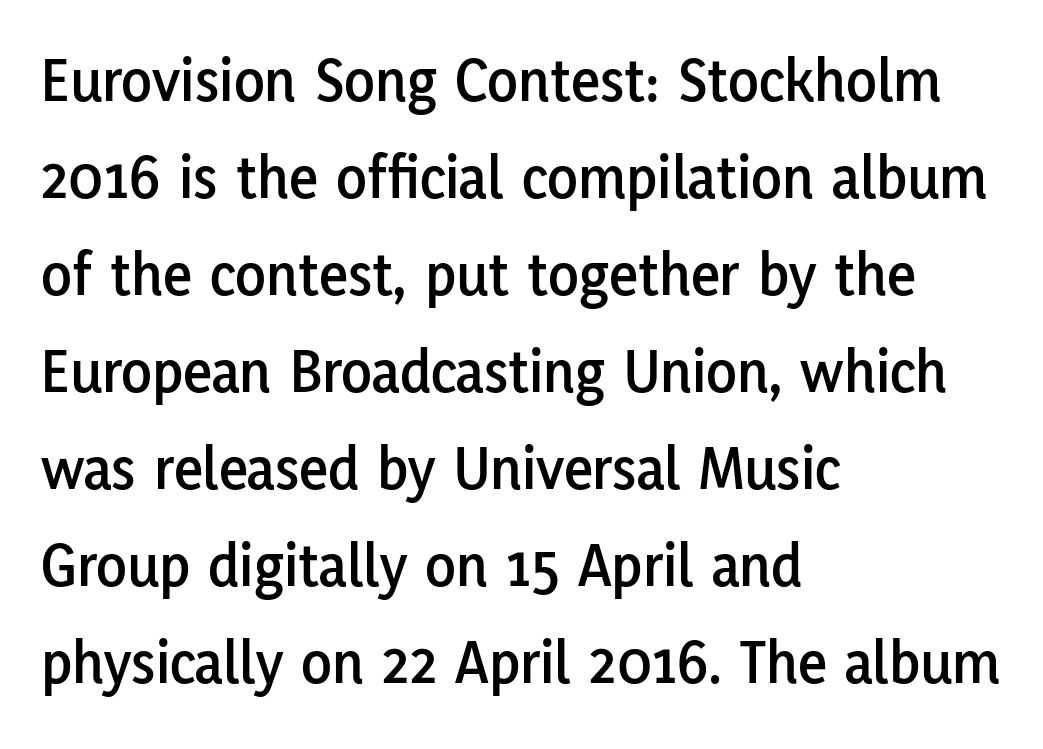
{"serif": "no", "italic": "no", "width": "normal", "stroke_contrast": "low", "x_height": "medium", "monospaced": "no", "underline": "no", "align": "left", "line_spacing": "normal", "line_spacing_ratio": 1.54, "letter_spacing": "normal", "letter_spacing_em": 0.0, "glyph_px": 63}
